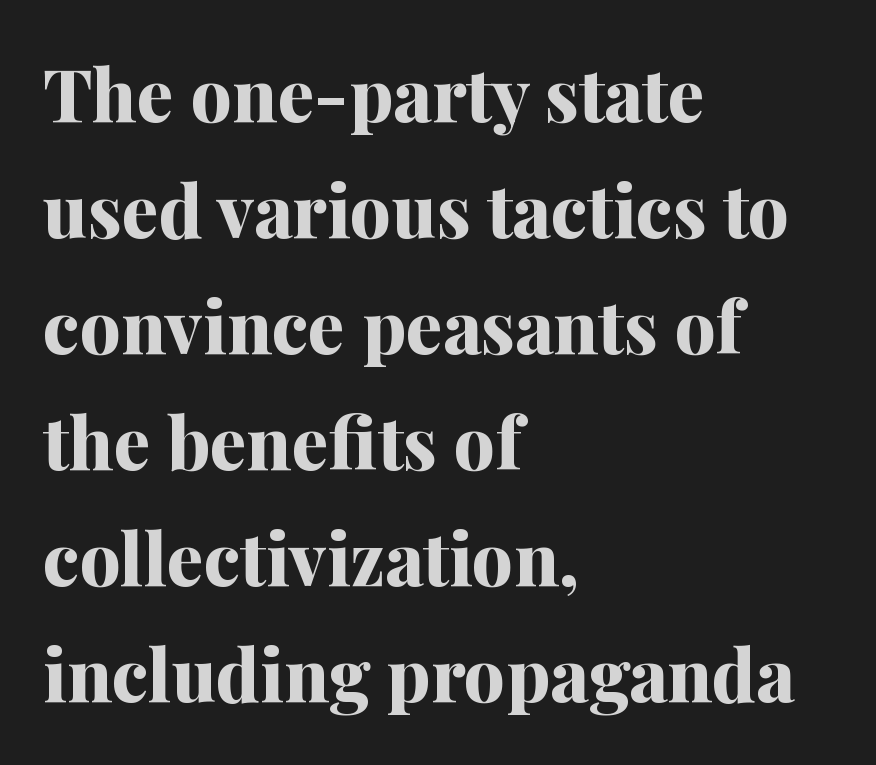
{"serif": "yes", "italic": "no", "bold": "yes", "weight": "bold", "width": "normal", "stroke_contrast": "medium", "x_height": "medium", "monospaced": "no", "underline": "no", "align": "left", "line_spacing": "normal", "line_spacing_ratio": 1.59, "letter_spacing": "normal", "letter_spacing_em": 0.0, "glyph_px": 73}
